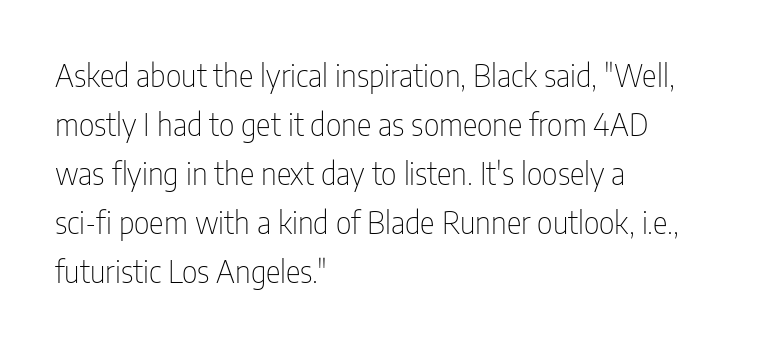
The image shows 31 px thin, condensed sans-serif type, upright; set left-aligned, normal line spacing (1.58x), normal letter spacing, not underlined; low stroke contrast and a medium x-height.
